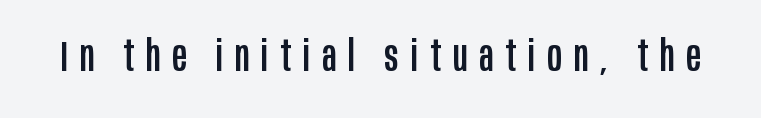
{"serif": "no", "italic": "no", "width": "condensed", "stroke_contrast": "low", "x_height": "large", "monospaced": "no", "underline": "no", "letter_spacing": "wide", "letter_spacing_em": 0.28, "glyph_px": 43}
